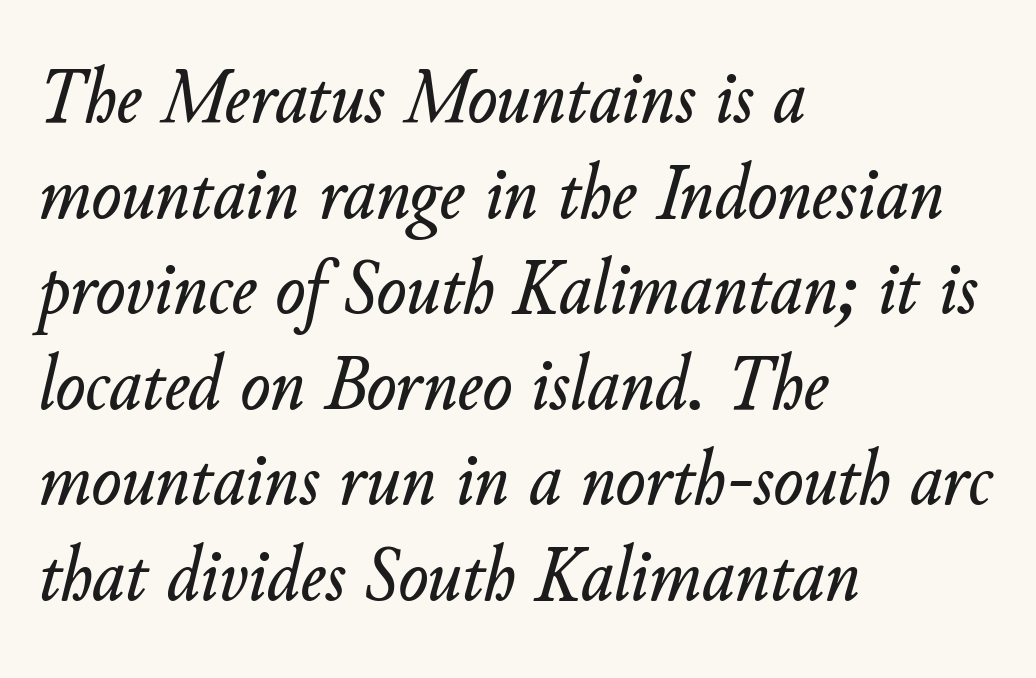
{"italic": "yes", "lean": "right", "slant_degrees": 11, "width": "normal", "stroke_contrast": "low", "x_height": "small", "monospaced": "no", "underline": "no", "align": "left", "line_spacing_ratio": 1.21, "letter_spacing": "normal", "letter_spacing_em": 0.0, "glyph_px": 79}
